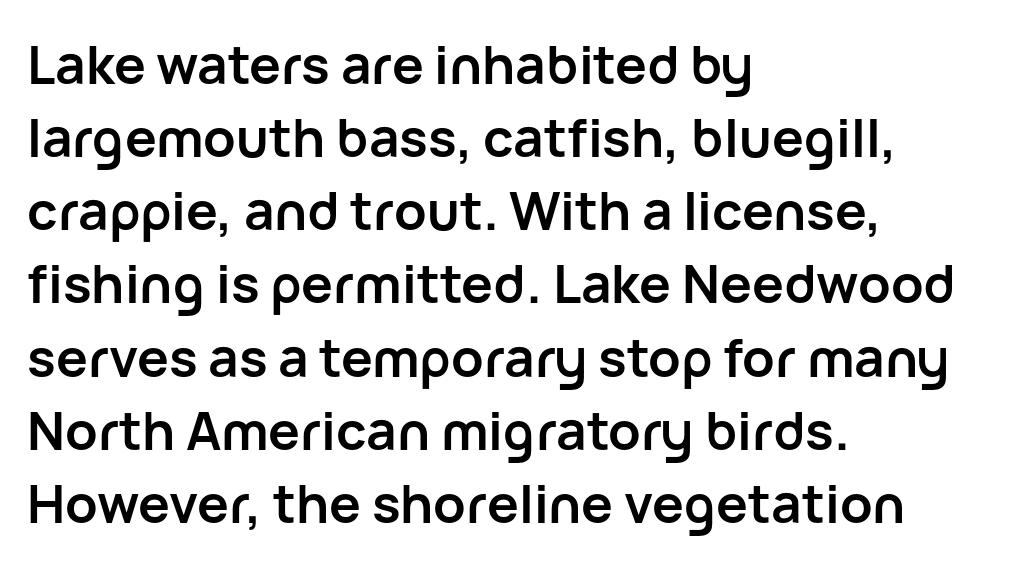
Honestly, the row spacing looks completely unremarkable. Does the weight exceed regular? Yes, all the way to bold. The letters stand straight up with perfectly vertical stems. Short note: letters normally spaced. A typesetter would call this proportional, since set widths differ per character.
